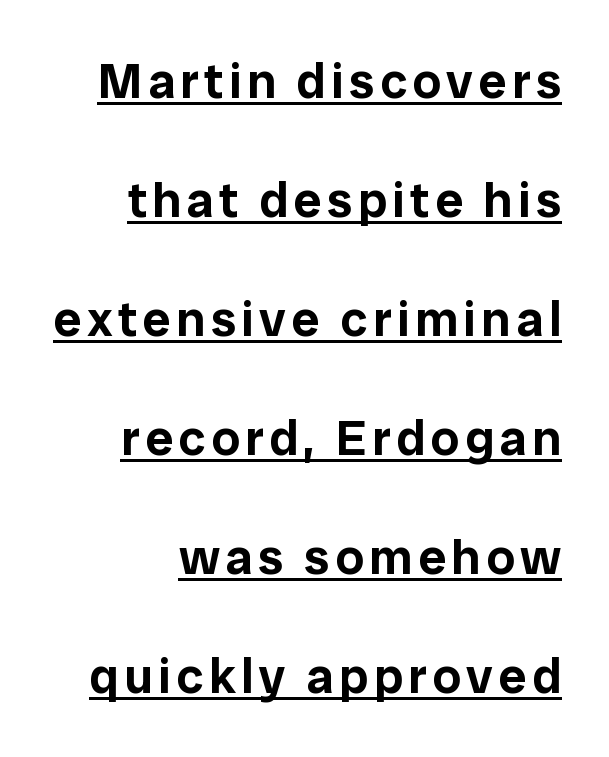
The image shows 50 px sans-serif type, upright; set right-aligned, loose line spacing (2.38x), underlined; low stroke contrast and a medium x-height.
